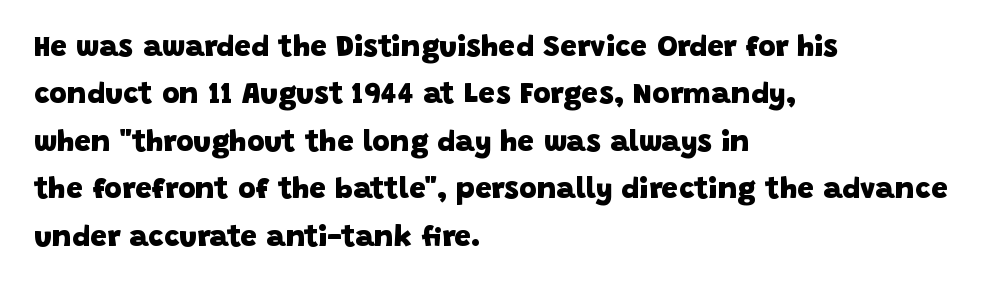
Q: Is the text bold? A: Yes.
Q: Is the typeface a serif or a sans-serif typeface? A: Sans-serif.
Q: Is the text underlined? A: No.
Q: How is the paragraph aligned? A: Left-aligned.
Q: Is the spacing between letters normal or unusually wide? A: Normal.
Q: Is the spacing between lines tight, normal or loose? A: Normal.
Q: Width (condensed, normal, or wide)? A: Normal.
Q: Stroke contrast? A: Low.
Q: x-height? A: Large.
Q: Monospaced? A: No.
